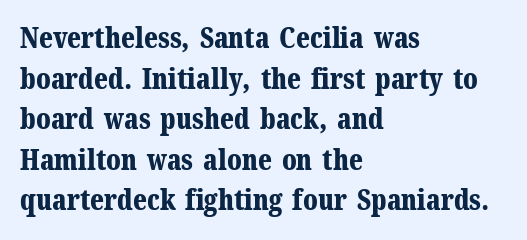
The image shows 28 px bold serif type, upright; set left-aligned, normal line spacing (1.45x), normal letter spacing, not underlined; medium stroke contrast and a medium x-height.
